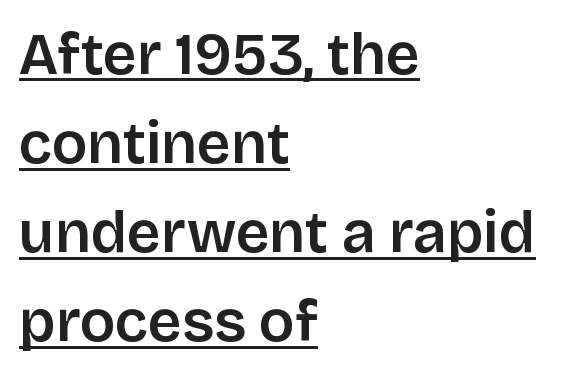
Looks like someone drew a line under every word here. Glyph-to-glyph distance matches everyday printed text. A typesetter would label this face a sans. Varying glyph widths throughout — classic text-font behaviour. The designer left line spacing at the default.
